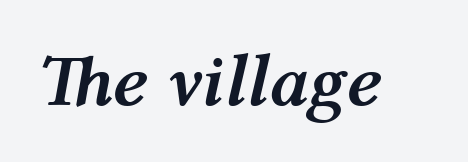
The image shows 74 px semibold type, italic (leaning right); set normal letter spacing, not underlined; medium stroke contrast and a medium x-height.
